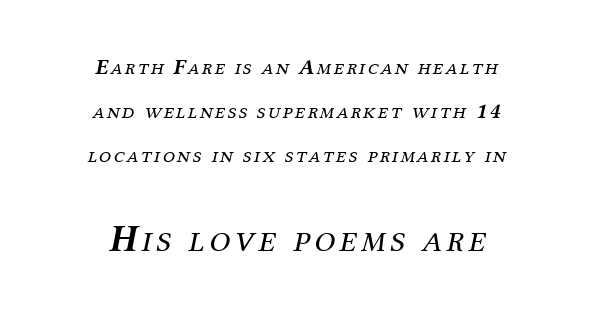
{"serif": "yes", "italic": "yes", "lean": "right", "slant_degrees": 12, "bold": "no", "weight": "regular", "width": "normal", "stroke_contrast": "medium", "x_height": "medium", "monospaced": "no", "underline": "no", "align": "center", "line_spacing": "loose", "line_spacing_ratio": 2.01, "larger_block": "second", "size_ratio": 1.73, "glyph_px": 38}
